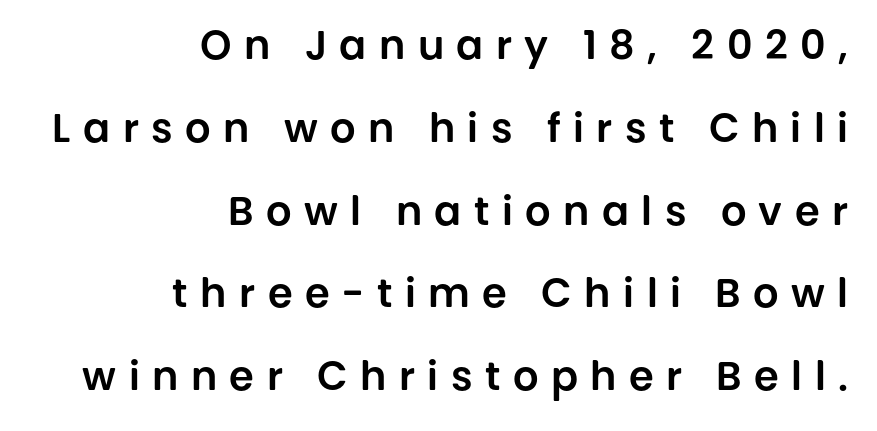
The image shows 40 px sans-serif type, upright; set right-aligned, loose line spacing (2.07x), unusually wide letter spacing (+0.31 em), not underlined; low stroke contrast and a large x-height.
